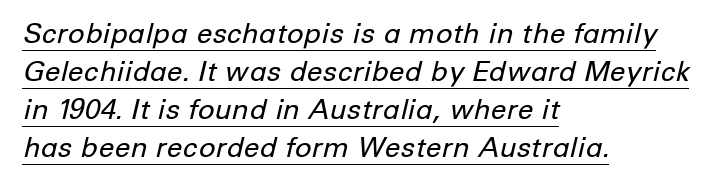
{"italic": "yes", "lean": "right", "slant_degrees": 12, "bold": "no", "weight": "regular", "width": "normal", "stroke_contrast": "low", "x_height": "medium", "monospaced": "no", "underline": "yes", "align": "left", "line_spacing": "normal", "line_spacing_ratio": 1.36, "letter_spacing": "normal", "letter_spacing_em": 0.0, "glyph_px": 28}
